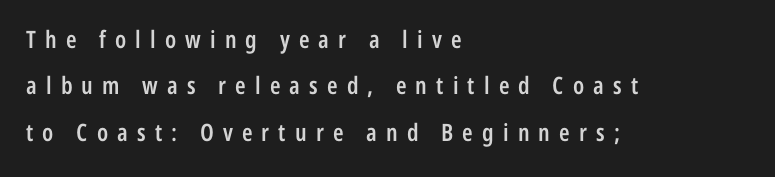
Q: Is the text bold? A: Semi-bold.
Q: Is the text italic (slanted)? A: No, it is upright.
Q: Is the text underlined? A: No.
Q: How is the paragraph aligned? A: Left-aligned.
Q: Is the spacing between letters normal or unusually wide? A: Unusually wide.
Q: Is the spacing between lines tight, normal or loose? A: Loose.
